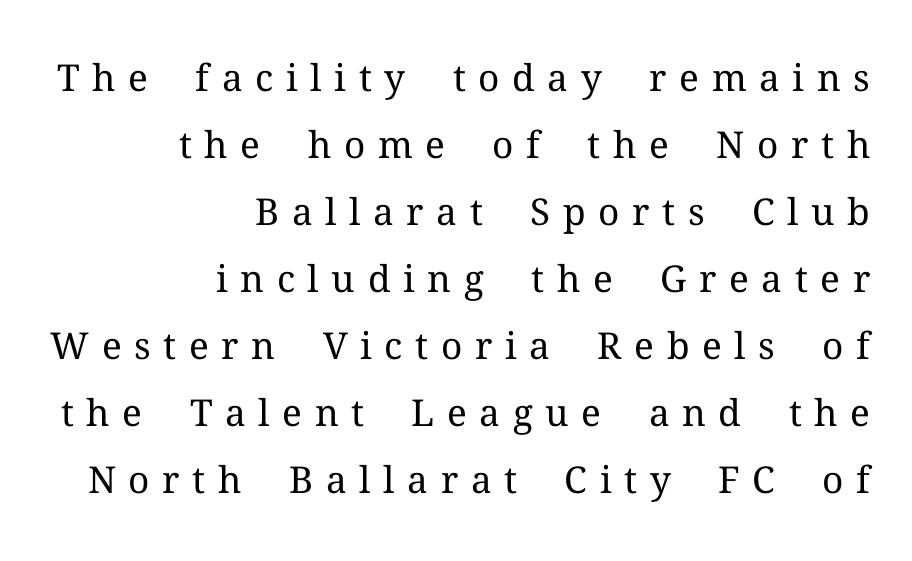
{"serif": "yes", "italic": "no", "bold": "no", "weight": "regular", "width": "normal", "stroke_contrast": "medium", "x_height": "medium", "monospaced": "no", "underline": "no", "align": "right", "line_spacing_ratio": 1.81, "letter_spacing": "wide", "letter_spacing_em": 0.34, "glyph_px": 37}
